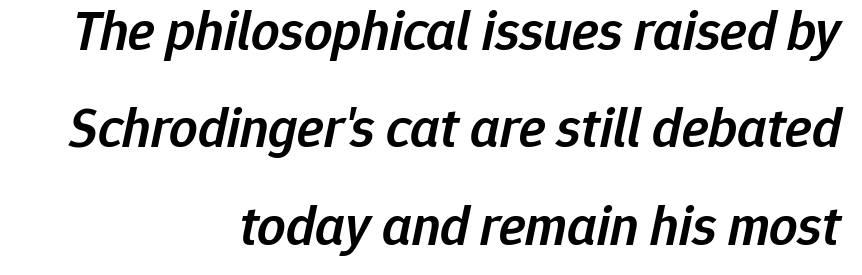
{"italic": "yes", "lean": "right", "slant_degrees": 12, "bold": "semi", "weight": "semibold", "width": "normal", "stroke_contrast": "low", "x_height": "medium", "monospaced": "no", "underline": "no", "align": "right", "line_spacing_ratio": 1.74, "letter_spacing": "normal", "letter_spacing_em": 0.0, "glyph_px": 56}
